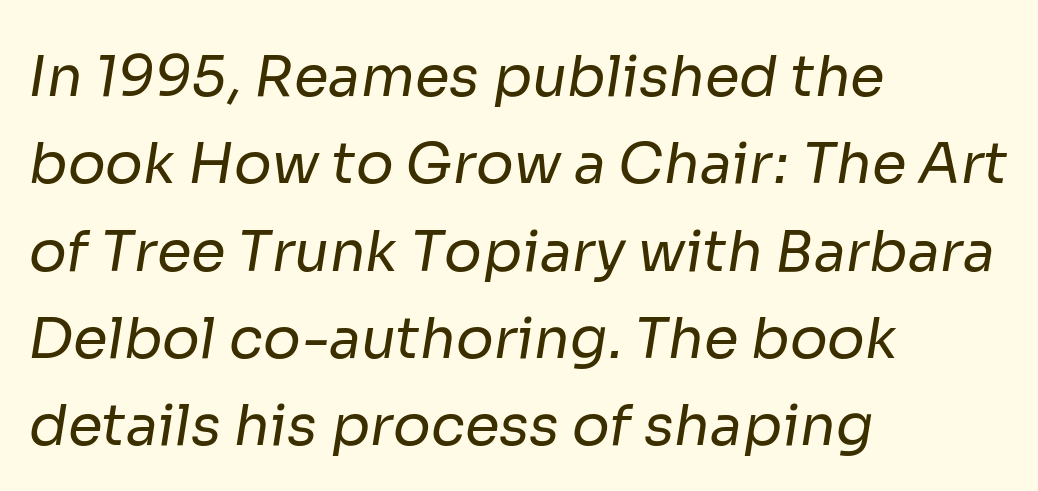
Q: Is the text bold? A: No.
Q: Is the typeface a serif or a sans-serif typeface? A: Sans-serif.
Q: Is the text underlined? A: No.
Q: How is the paragraph aligned? A: Left-aligned.
Q: Is the spacing between letters normal or unusually wide? A: Normal.
Q: Is the spacing between lines tight, normal or loose? A: Normal.
Q: Width (condensed, normal, or wide)? A: Normal.
Q: Stroke contrast? A: Low.
Q: x-height? A: Medium.
Q: Monospaced? A: No.
